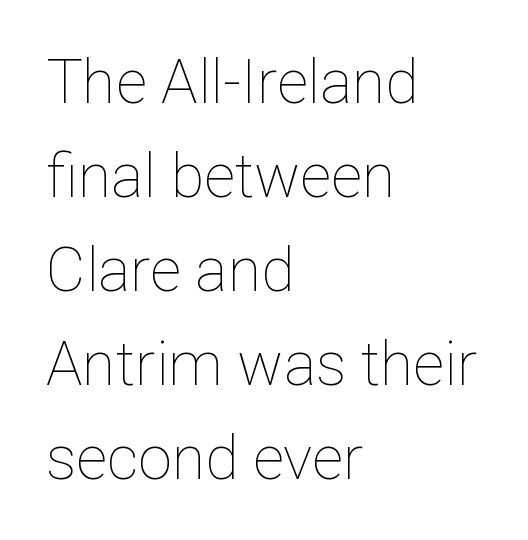
The type is set solid horizontally, with unmodified tracking. Plain, unruled lines of type. Ascenders rise straight up at ninety degrees. Reading down the column, the eye jumps a familiar distance to each next line. Varying glyph widths throughout — classic text-font behaviour.
